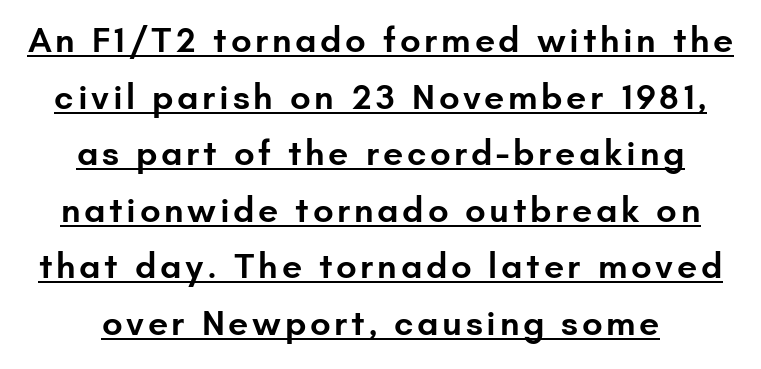
The image shows 36 px semibold sans-serif type, upright; set normal line spacing (1.57x), underlined; low stroke contrast and a small x-height.
